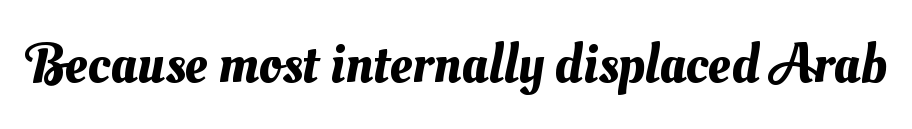
The image shows 56 px text type; set normal letter spacing, not underlined; medium stroke contrast and a small x-height.
